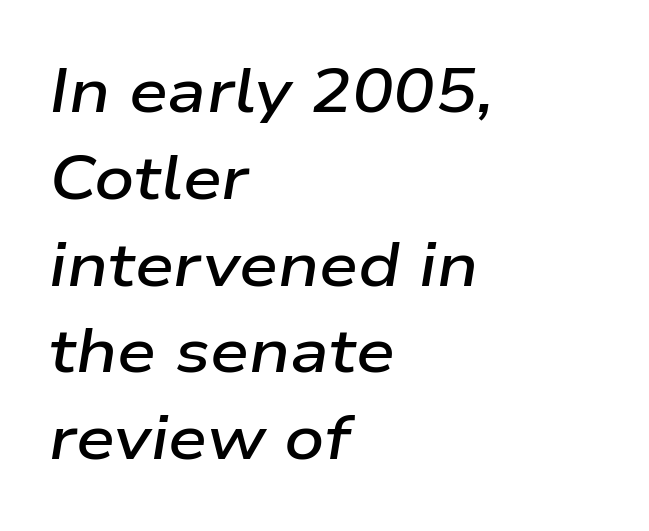
Q: Is the text bold? A: Semi-bold.
Q: Is the text italic (slanted)? A: Yes, it leans right by about 9 degrees.
Q: Is the text underlined? A: No.
Q: How is the paragraph aligned? A: Left-aligned.
Q: Is the spacing between letters normal or unusually wide? A: Normal.
Q: Is the spacing between lines tight, normal or loose? A: Normal.
Q: Width (condensed, normal, or wide)? A: Wide.
Q: Stroke contrast? A: Low.
Q: x-height? A: Medium.
Q: Monospaced? A: No.
